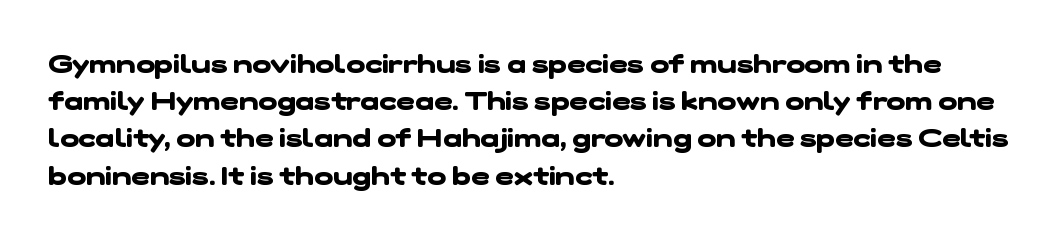
Q: Is the text bold? A: Yes.
Q: Is the text underlined? A: No.
Q: How is the paragraph aligned? A: Left-aligned.
Q: Is the spacing between letters normal or unusually wide? A: Normal.
Q: Is the spacing between lines tight, normal or loose? A: Normal.
